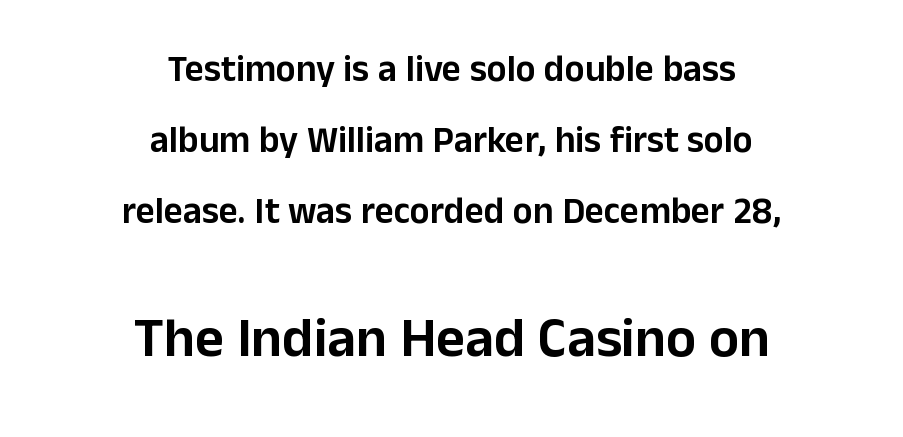
How are the letters spaced? Ordinarily, with no added tracking. In terms of letterform style, serifs are entirely absent. Tall strokes in this sample are plumb rather than angled. The rendering uses natural spacing where letterforms have individual widths. The block of text is sparse from top to bottom, with ample space between rows.
